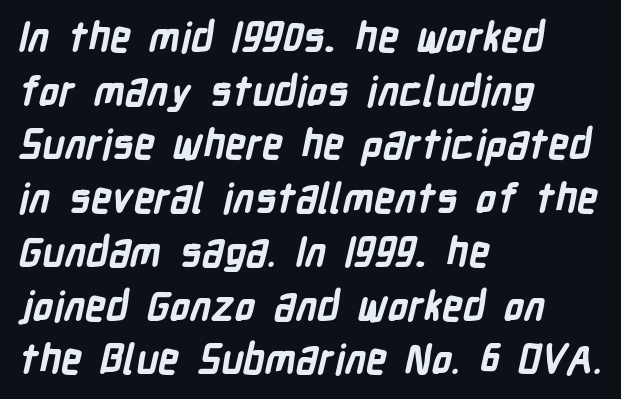
Q: Is the text bold? A: Yes.
Q: Is the typeface a serif or a sans-serif typeface? A: Sans-serif.
Q: Is the text underlined? A: No.
Q: How is the paragraph aligned? A: Left-aligned.
Q: Is the spacing between letters normal or unusually wide? A: Normal.
Q: Is the spacing between lines tight, normal or loose? A: Normal.
Q: Width (condensed, normal, or wide)? A: Condensed.
Q: Stroke contrast? A: Low.
Q: x-height? A: Medium.
Q: Monospaced? A: No.
